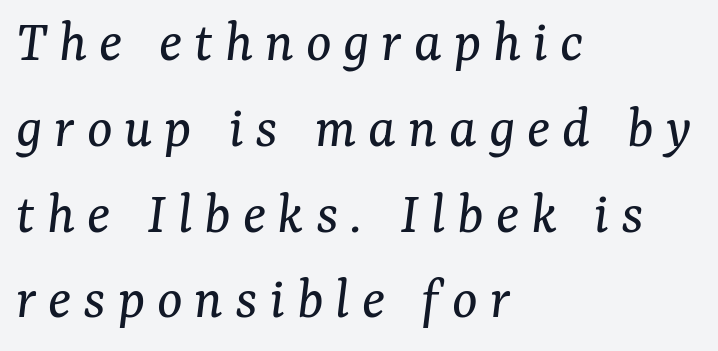
{"serif": "yes", "italic": "yes", "lean": "right", "slant_degrees": 7, "bold": "no", "weight": "regular", "width": "normal", "stroke_contrast": "medium", "x_height": "medium", "monospaced": "no", "underline": "no", "align": "left", "line_spacing": "normal", "line_spacing_ratio": 1.43, "letter_spacing": "wide", "letter_spacing_em": 0.2, "glyph_px": 60}
